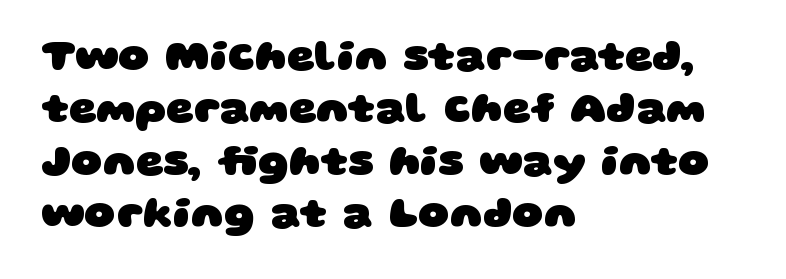
Q: Is the text bold? A: Yes.
Q: Is the typeface a serif or a sans-serif typeface? A: Sans-serif.
Q: Is the text underlined? A: No.
Q: How is the paragraph aligned? A: Left-aligned.
Q: Is the spacing between letters normal or unusually wide? A: Normal.
Q: Width (condensed, normal, or wide)? A: Wide.
Q: Stroke contrast? A: Low.
Q: x-height? A: Large.
Q: Monospaced? A: No.
